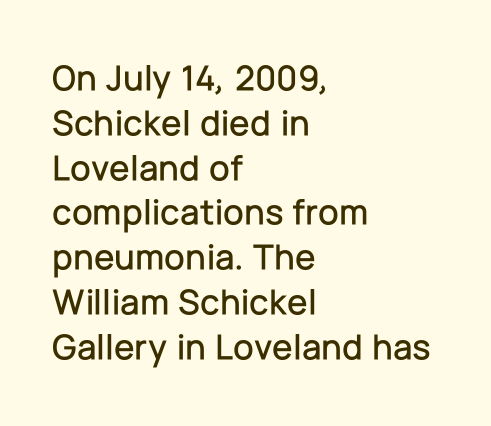
Q: Is the text italic (slanted)? A: No, it is upright.
Q: Is the typeface a serif or a sans-serif typeface? A: Sans-serif.
Q: Is the text underlined? A: No.
Q: How is the paragraph aligned? A: Left-aligned.
Q: Is the spacing between letters normal or unusually wide? A: Normal.
Q: Width (condensed, normal, or wide)? A: Normal.
Q: Stroke contrast? A: Low.
Q: x-height? A: Medium.
Q: Monospaced? A: No.
